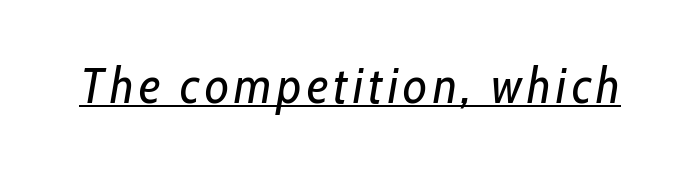
Q: Is the text bold? A: No.
Q: Is the text italic (slanted)? A: Yes, it leans right by about 10 degrees.
Q: Is the text underlined? A: Yes.
Q: Width (condensed, normal, or wide)? A: Condensed.
Q: Stroke contrast? A: Low.
Q: x-height? A: Medium.
Q: Monospaced? A: No.
